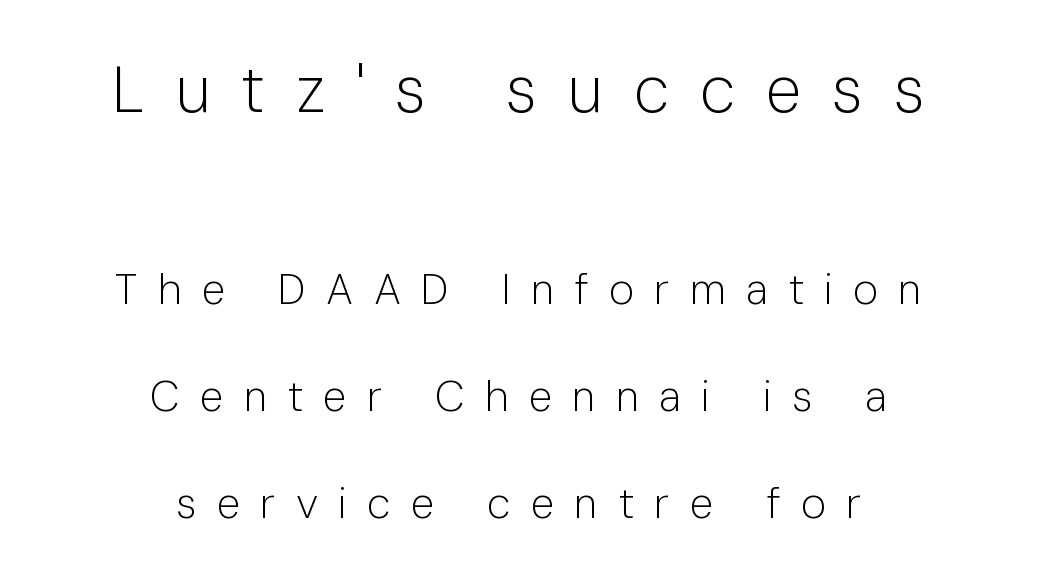
{"serif": "no", "italic": "no", "bold": "no", "weight": "light", "width": "normal", "stroke_contrast": "low", "x_height": "medium", "monospaced": "no", "underline": "no", "align": "center", "line_spacing": "loose", "line_spacing_ratio": 2.49, "letter_spacing": "wide", "letter_spacing_em": 0.47, "larger_block": "first", "size_ratio": 1.51, "glyph_px": 65}
